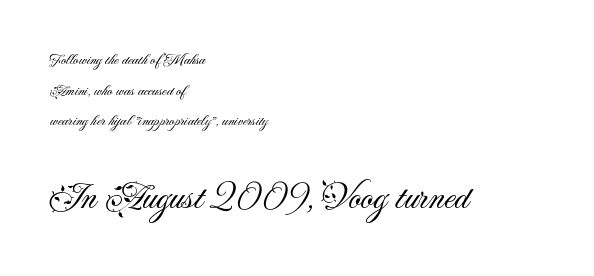
The image shows 39 px light sans-serif type; set left-aligned, loose line spacing (1.92x), normal letter spacing, not underlined; the second (bottom) block is 2.44x larger; medium stroke contrast and a small x-height.
